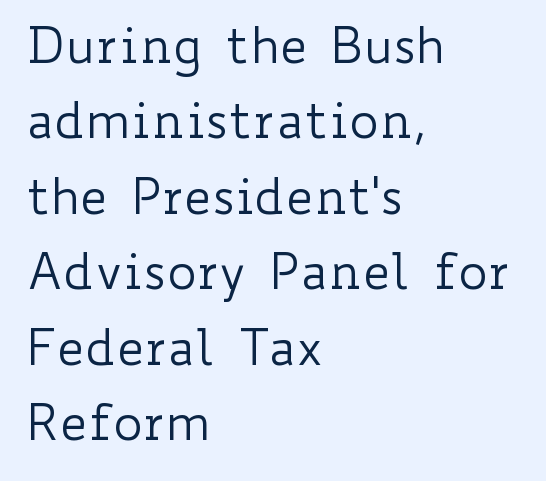
The image shows 50 px regular-weight, wide type, upright; set left-aligned, normal line spacing (1.51x), normal letter spacing, not underlined; low stroke contrast and a small x-height.
